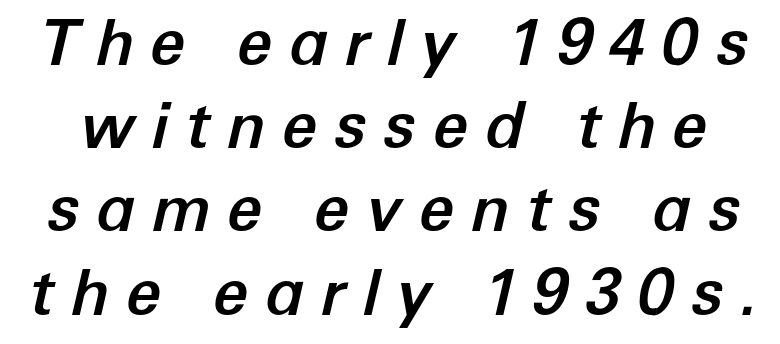
{"italic": "yes", "lean": "right", "slant_degrees": 12, "width": "normal", "stroke_contrast": "low", "x_height": "medium", "monospaced": "no", "underline": "no", "line_spacing": "normal", "line_spacing_ratio": 1.3, "letter_spacing": "wide", "letter_spacing_em": 0.25, "glyph_px": 64}
